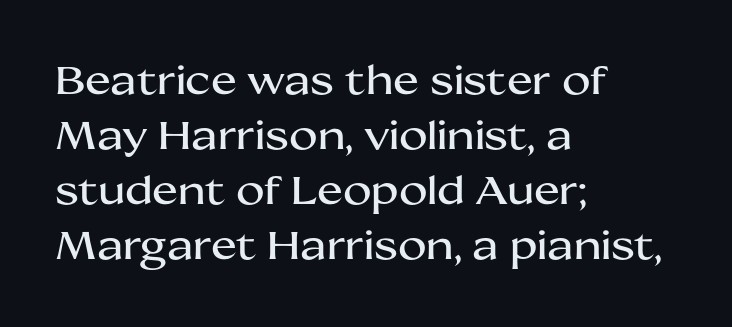
Q: Is the text italic (slanted)? A: No, it is upright.
Q: Is the text underlined? A: No.
Q: How is the paragraph aligned? A: Left-aligned.
Q: Is the spacing between letters normal or unusually wide? A: Normal.
Q: Is the spacing between lines tight, normal or loose? A: Normal.
Q: Width (condensed, normal, or wide)? A: Wide.
Q: Stroke contrast? A: Medium.
Q: x-height? A: Medium.
Q: Monospaced? A: No.
